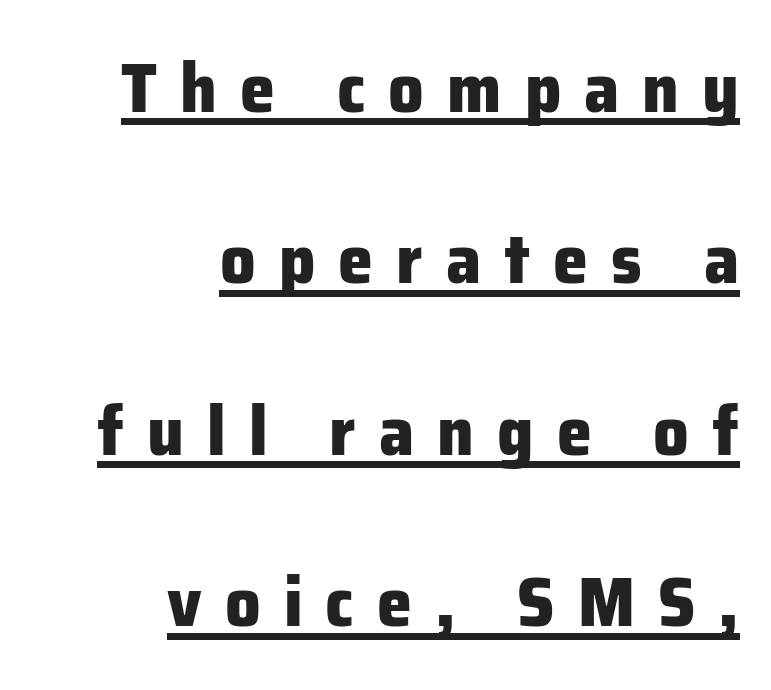
Here the designer chose a conventional face with non-uniform glyph widths. Heavy, bold letterforms. A continuous stroke trails under the words, as in a hyperlink. Reading down the column, the eye jumps a long way to each next line.
